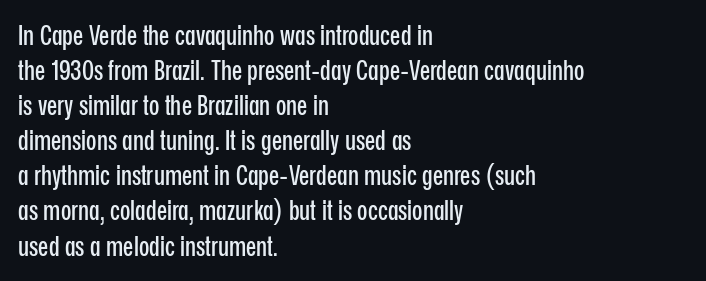
{"italic": "no", "underline": "no", "align": "left", "line_spacing": "normal", "line_spacing_ratio": 1.3, "letter_spacing": "normal", "letter_spacing_em": 0.0, "glyph_px": 27}
